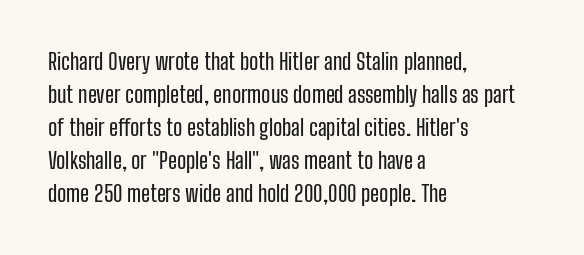
Q: Is the text italic (slanted)? A: No, it is upright.
Q: Is the text underlined? A: No.
Q: How is the paragraph aligned? A: Left-aligned.
Q: Is the spacing between letters normal or unusually wide? A: Normal.
Q: Is the spacing between lines tight, normal or loose? A: Normal.
